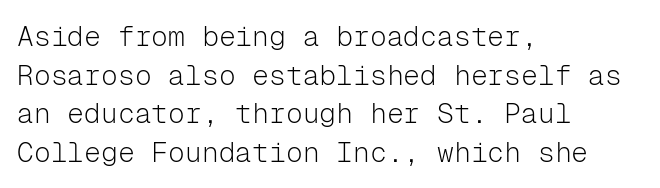
Every character sits straight up, as roman type does. Here the glyphs are tracked normally, forming tight word shapes. You could count columns in this text — the font is strictly monospaced. A student would call this left alignment; a typographer would say flush left, rag right. Stroke terminals: plain, sans-serif.
